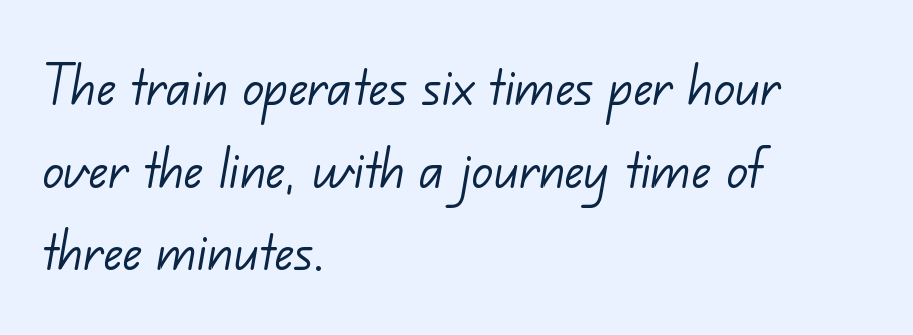
In terms of leading, this rendering sits right in the middle. Letterform terminals end flat and unadorned throughout the passage. One-word summary of the alignment: left. The glyphs are unaccompanied by any horizontal stroke below them. Here the designer chose a conventional face with non-uniform glyph widths.
